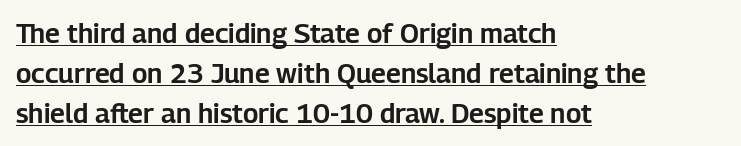
Q: Is the text italic (slanted)? A: No, it is upright.
Q: Is the text underlined? A: Yes.
Q: How is the paragraph aligned? A: Left-aligned.
Q: Is the spacing between letters normal or unusually wide? A: Normal.
Q: Is the spacing between lines tight, normal or loose? A: Normal.
